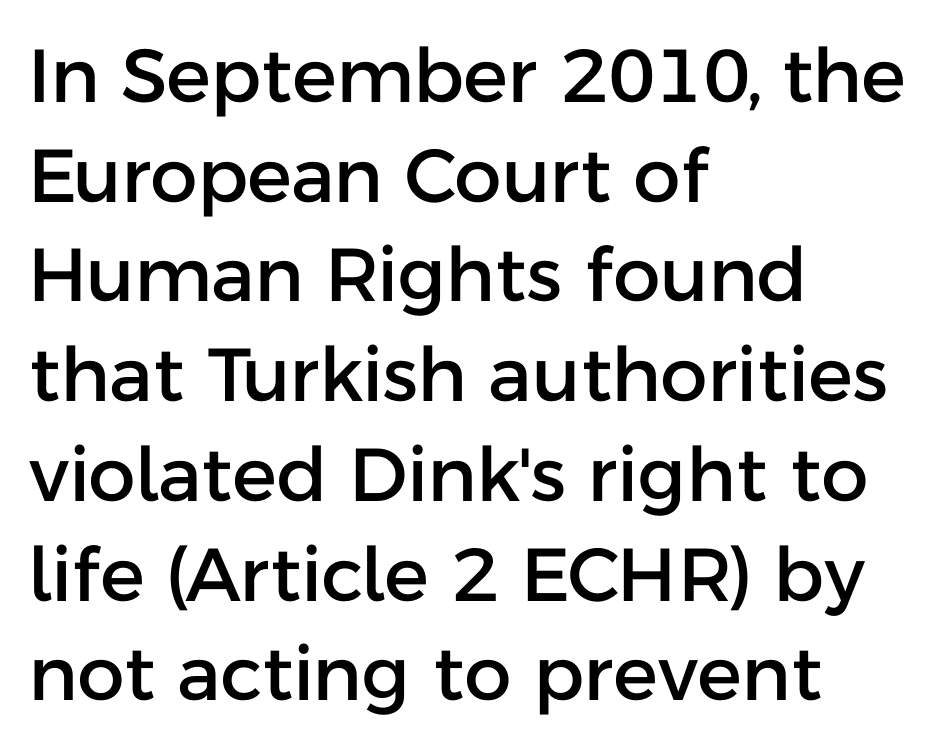
{"serif": "no", "italic": "no", "width": "normal", "stroke_contrast": "low", "x_height": "medium", "monospaced": "no", "underline": "no", "align": "left", "line_spacing": "normal", "line_spacing_ratio": 1.33, "letter_spacing": "normal", "letter_spacing_em": 0.0, "glyph_px": 75}
